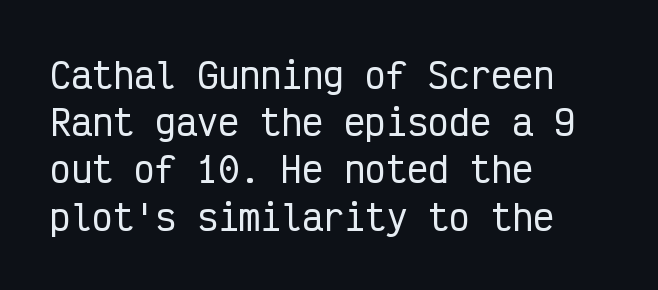
Glance below the letters and you will spot only blank space. No italicization has been applied; the sample stays upright. Monospaced: the letters line up in strict vertical columns. Serifs: no, the terminals of the letterforms are clean.
